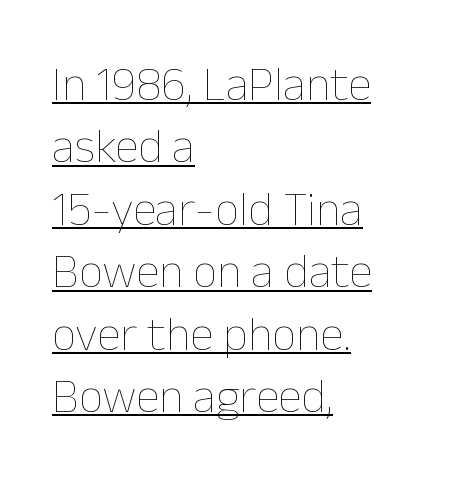
You could not count columns in this text — the font is proportionally spaced. Letters have the restrained weight of plain body copy at most. This rendering uses left alignment, leaving the right contour irregular. You can tell it's not italic because the verticals are truly vertical. Reading down the column, the eye jumps a familiar distance to each next line.
